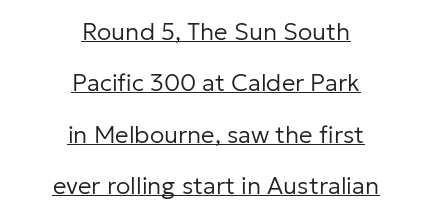
This rendering features underlined lettering. Notice how the stems are strictly vertical — no italics here. Compared with typical paragraphs, the rows here are farther apart. Is the type heavy? It reads as light-to-regular instead. Compared with a flush-left layout, this one balances lines on the center instead. Words appear dense and cohesive because spacing is normal.
